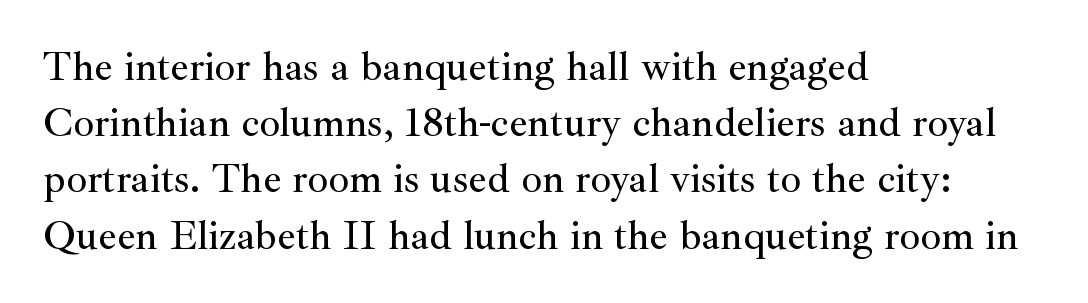
Serif or sans? Serif — the stroke terminals have little feet. Line starts are locked; line ends wander. Do the characters align in a grid? No, the font is proportional. It's the straight-up-and-down kind of type. The lines sit at an ordinary, default distance from one another. Quick note: underline off.
